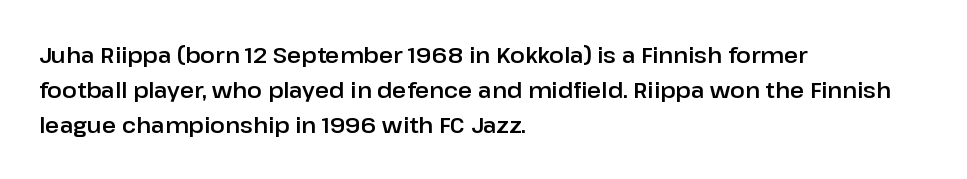
{"italic": "no", "underline": "no", "align": "left", "line_spacing": "normal", "line_spacing_ratio": 1.58, "letter_spacing": "normal", "letter_spacing_em": 0.0, "glyph_px": 22}
